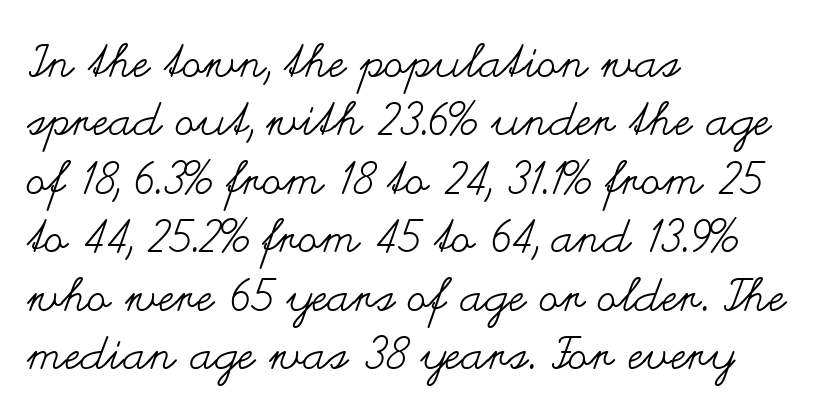
Observe the ordinary spacing: letters are neighbours, not strangers. Regarding leading, the lines here are spaced in the standard way. Think of a printed novel: that variable character pitch is what you see here. The space directly below the letters is spotless. The paragraph has a hard left edge and a soft right edge. The weight would be labelled regular, book, light, or lighter still.
